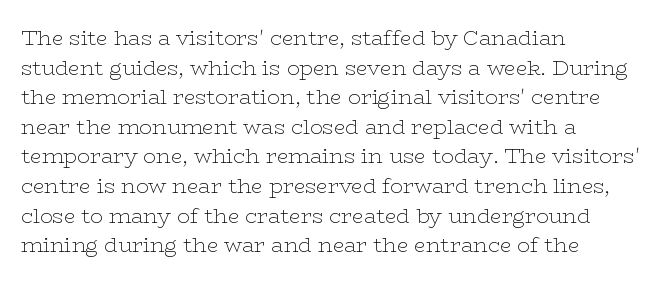
{"italic": "no", "bold": "no", "underline": "no", "align": "left", "line_spacing": "normal", "line_spacing_ratio": 1.41, "letter_spacing": "normal", "letter_spacing_em": 0.0, "glyph_px": 21}
